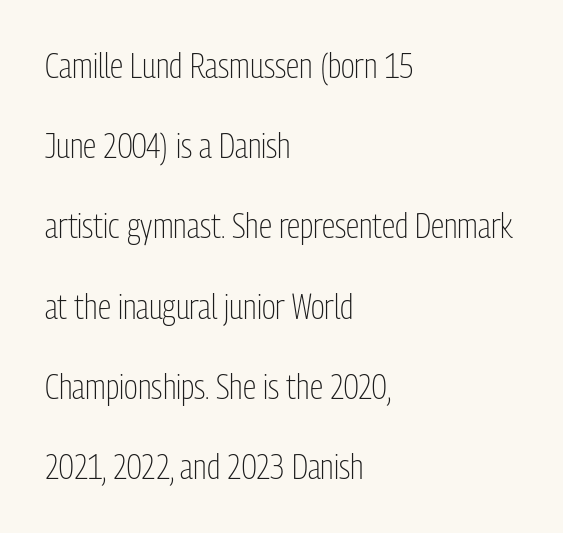
Rows of type keep a wide berth in the vertical direction. Typeset ragged right — the left edge is the straight one. The rendering keeps characters at their native spacing. Posture: vertical. Is the stroke heavy? The answer is a plain regular-or-lighter.
